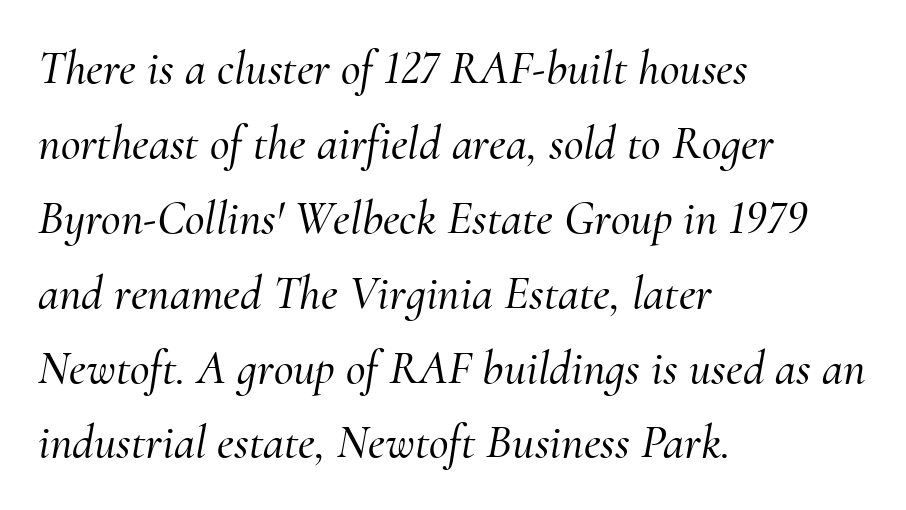
The image shows 48 px serif type, italic (leaning right); set left-aligned, normal line spacing (1.56x), normal letter spacing, not underlined; medium stroke contrast and a small x-height.
